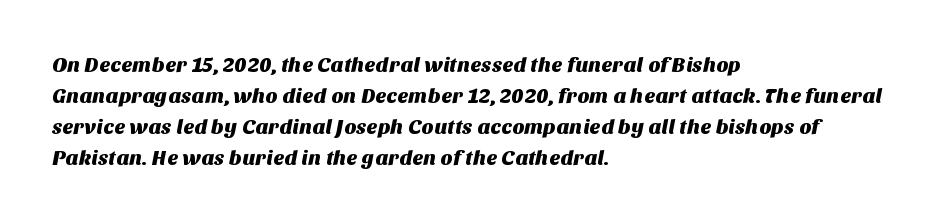
The lines in this sample share a left origin and differ only in where they stop. Underline: absent. If you measured baseline to baseline, you'd find a middling distance. Caption: standard tracking, unaltered.
